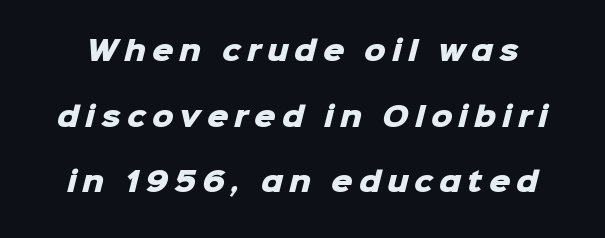
The image shows 27 px bold type; set loose line spacing (2.43x), unusually wide letter spacing (+0.22 em), not underlined.
